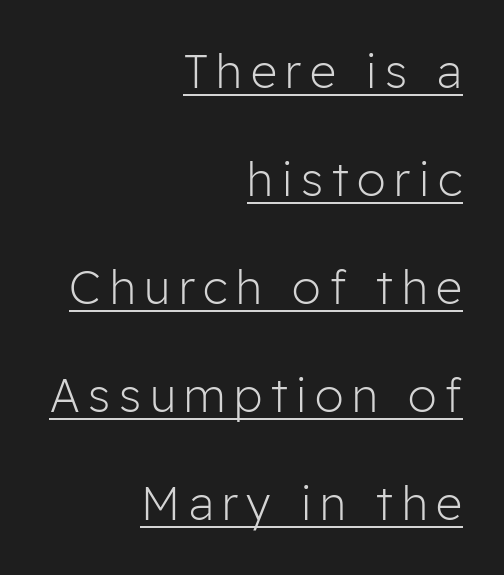
Each letter keeps its own natural width here, so spacing adapts to shape. Unbolded letterforms with no extra heft. Short and long lines alike share a common ending point at right. Successive baselines arrive slowly, with a big drop between each. Compared with undecorated copy, this sample adds a rule below the words.
